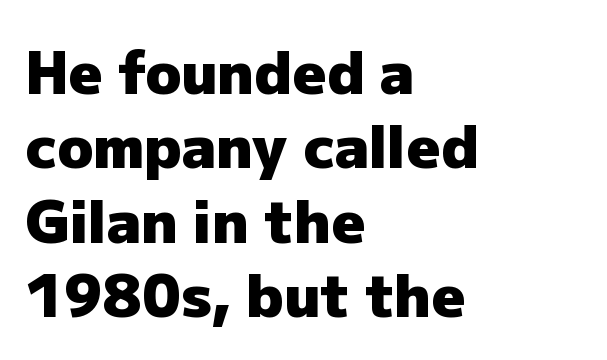
{"serif": "no", "italic": "no", "bold": "yes", "weight": "heavy", "width": "normal", "stroke_contrast": "low", "x_height": "medium", "monospaced": "no", "underline": "no", "align": "left", "line_spacing": "normal", "line_spacing_ratio": 1.26, "letter_spacing": "normal", "letter_spacing_em": 0.0, "glyph_px": 59}
